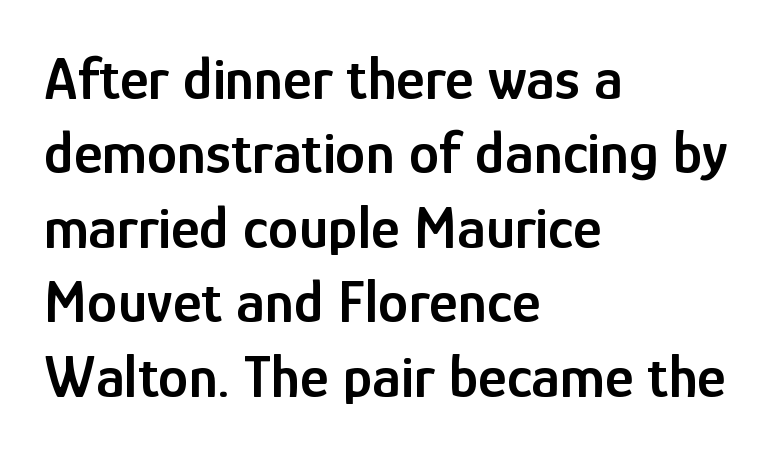
{"serif": "no", "italic": "no", "bold": "semi", "weight": "semibold", "width": "condensed", "stroke_contrast": "low", "x_height": "medium", "monospaced": "no", "underline": "no", "align": "left", "line_spacing_ratio": 1.22, "letter_spacing": "normal", "letter_spacing_em": 0.0, "glyph_px": 61}
